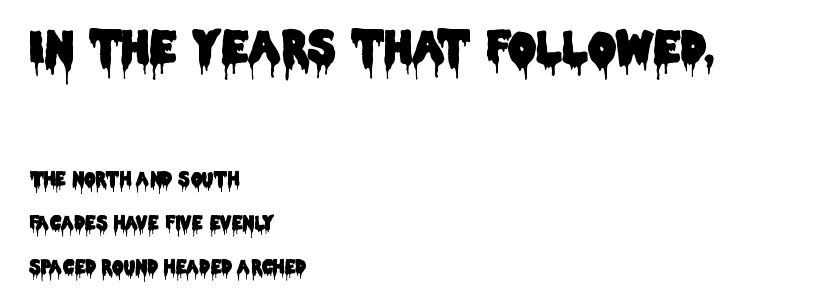
What's the leading like? Stretched, with rows far apart. The rendering shrinks the type as you move from the upper chunk to the lower. In CSS terms this would be text-align: left. Observe the absence of serifs on each vertical stroke in this sample. Here the designer chose a conventional face with non-uniform glyph widths. Style check: upright.
